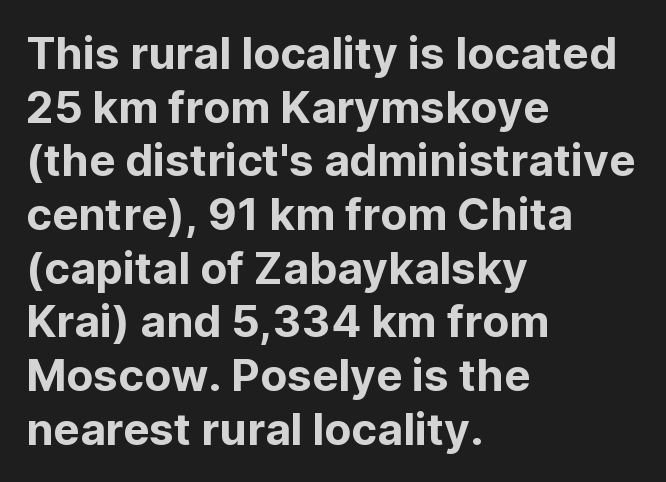
Q: Is the text italic (slanted)? A: No, it is upright.
Q: Is the typeface a serif or a sans-serif typeface? A: Sans-serif.
Q: Is the text underlined? A: No.
Q: How is the paragraph aligned? A: Left-aligned.
Q: Is the spacing between letters normal or unusually wide? A: Normal.
Q: Width (condensed, normal, or wide)? A: Normal.
Q: Stroke contrast? A: Low.
Q: x-height? A: Medium.
Q: Monospaced? A: No.
